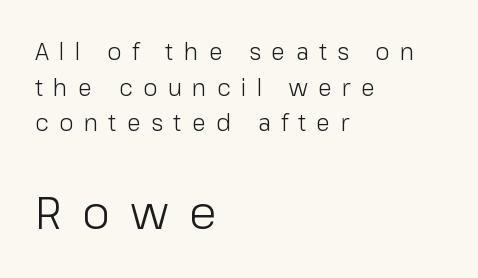
Each letter keeps its own natural width here, so spacing adapts to shape. Normally led — the rows are evenly, conventionally spaced. Every character sits straight up, as roman type does. Is this a sans? Yes — the strokes have no serifs. Words appear elongated and porous because spacing is wide.
